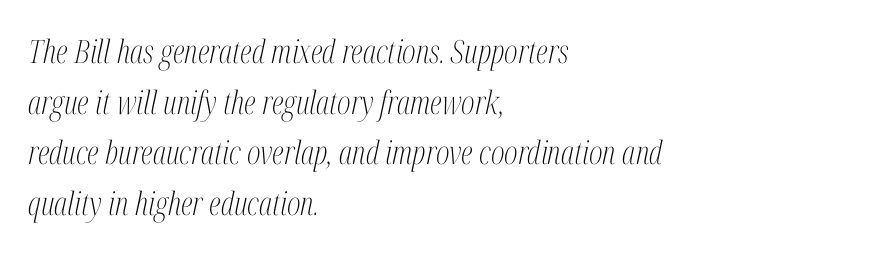
The image shows 32 px light, condensed serif type, italic (leaning right); set left-aligned, normal line spacing (1.58x), normal letter spacing, not underlined; medium stroke contrast and a medium x-height.
